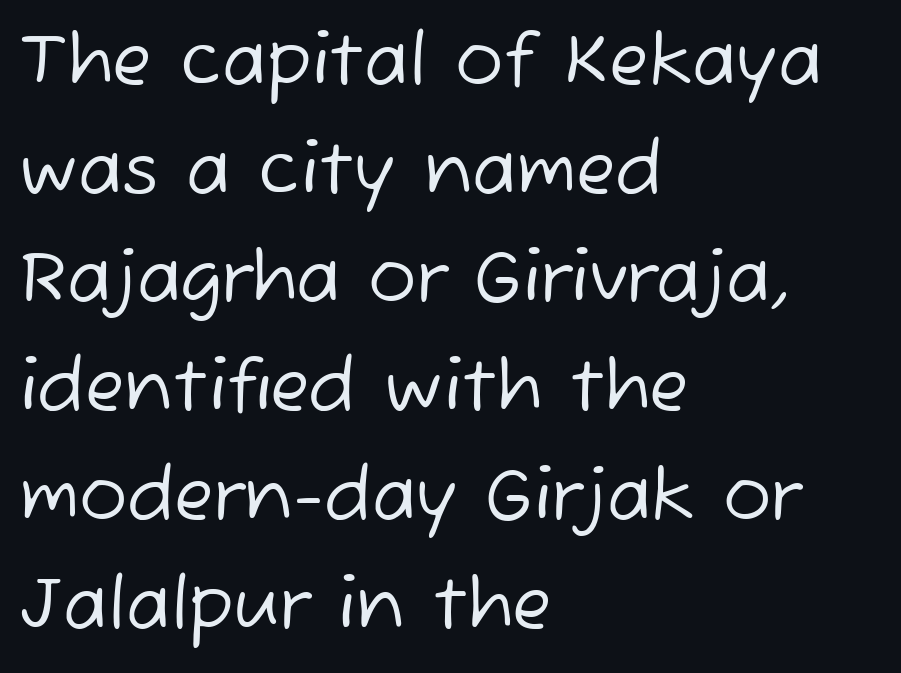
The image shows 72 px regular-weight sans-serif type; set left-aligned, normal line spacing (1.51x), normal letter spacing, not underlined; low stroke contrast and a medium x-height.
